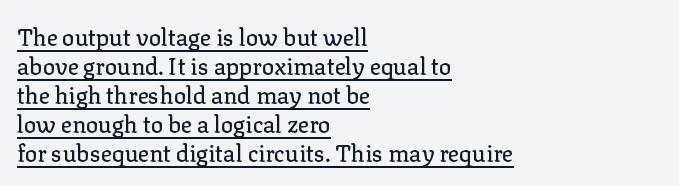
Q: Is the text italic (slanted)? A: No, it is upright.
Q: Is the text underlined? A: Yes.
Q: How is the paragraph aligned? A: Left-aligned.
Q: Is the spacing between letters normal or unusually wide? A: Normal.
Q: Is the spacing between lines tight, normal or loose? A: Normal.
